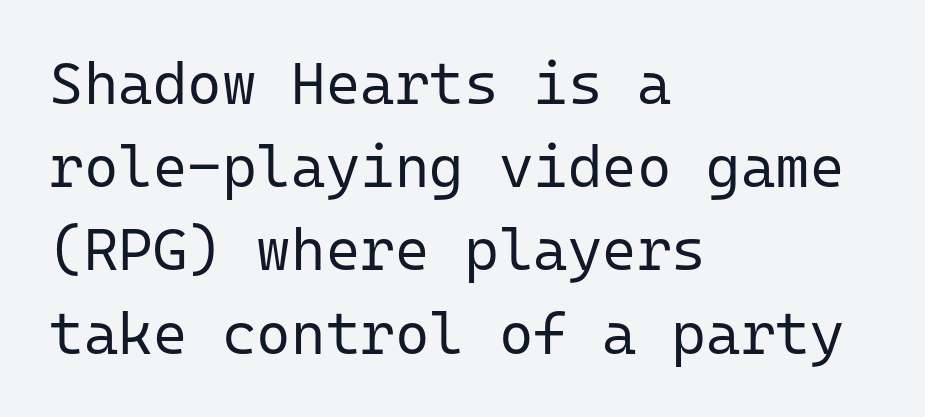
Q: Is the text bold? A: No.
Q: Is the text italic (slanted)? A: No, it is upright.
Q: Is the typeface a serif or a sans-serif typeface? A: Sans-serif.
Q: Is the text underlined? A: No.
Q: How is the paragraph aligned? A: Left-aligned.
Q: Is the spacing between letters normal or unusually wide? A: Normal.
Q: Is the spacing between lines tight, normal or loose? A: Normal.
Q: Width (condensed, normal, or wide)? A: Normal.
Q: Stroke contrast? A: Low.
Q: x-height? A: Medium.
Q: Monospaced? A: Yes.
